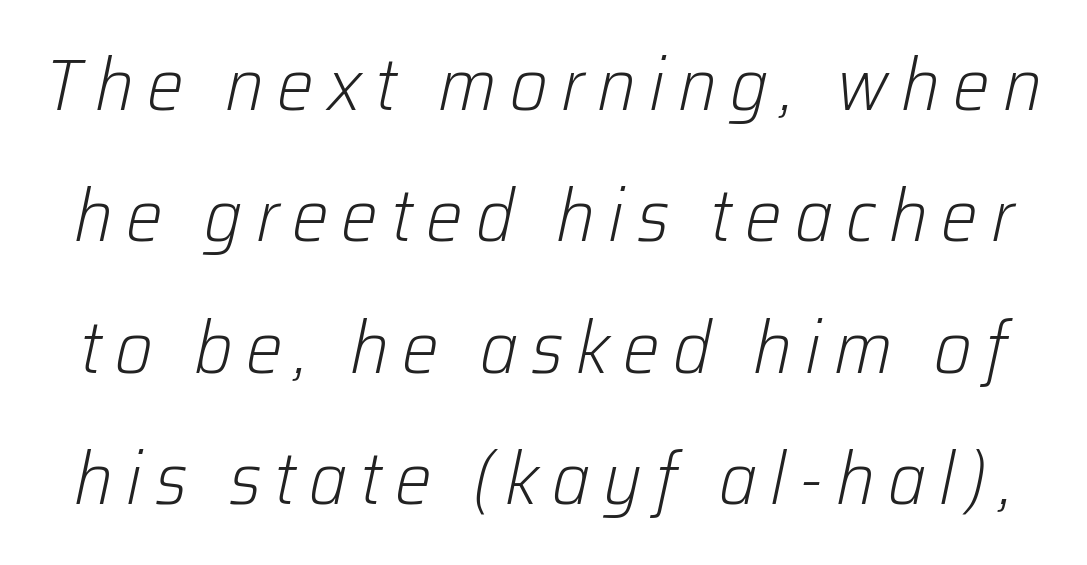
The image shows 73 px light type, italic (leaning right); set line spacing 1.8x, not underlined; low stroke contrast and a medium x-height.
